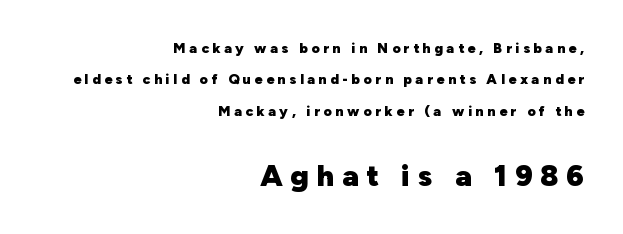
The image shows 30 px heavy sans-serif type, upright; set right-aligned, loose line spacing (2.24x), unusually wide letter spacing (+0.26 em), not underlined; the second (bottom) block is 2.14x larger; low stroke contrast and a medium x-height.
